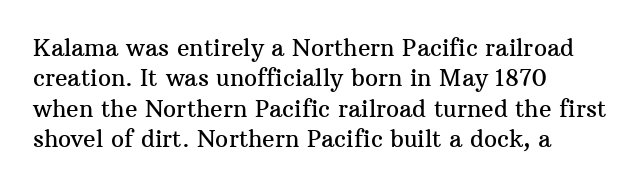
{"italic": "no", "underline": "no", "align": "left", "line_spacing": "normal", "line_spacing_ratio": 1.32, "letter_spacing": "normal", "letter_spacing_em": 0.0, "glyph_px": 23}
